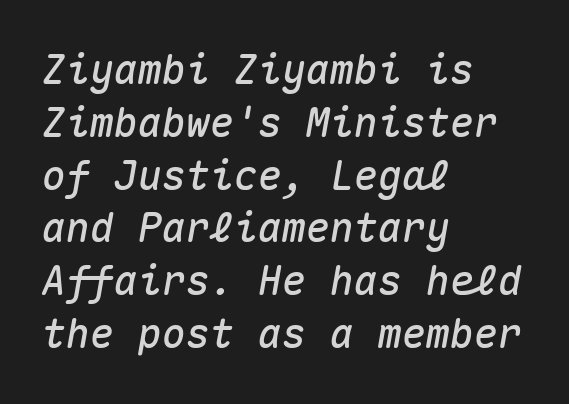
The typesetter chose a ragged-right arrangement here. The passage shown is typed in a monospace face where columns stay perfectly aligned. This sample uses an oblique cut, with every glyph tilted off the vertical. Decoration check: the copy has no underline.
